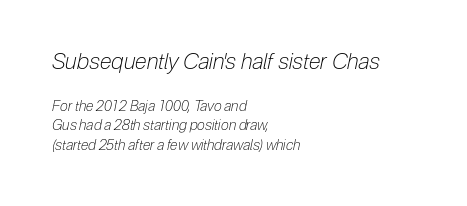
The passage is arranged the way most books set body copy — flush left. The zone under the glyphs is completely vacant. Nothing unusual about the tracking: characters are spaced as the font intends. Visually, the top section dominates because its glyphs are scaled up. It's the slanting kind of type.
